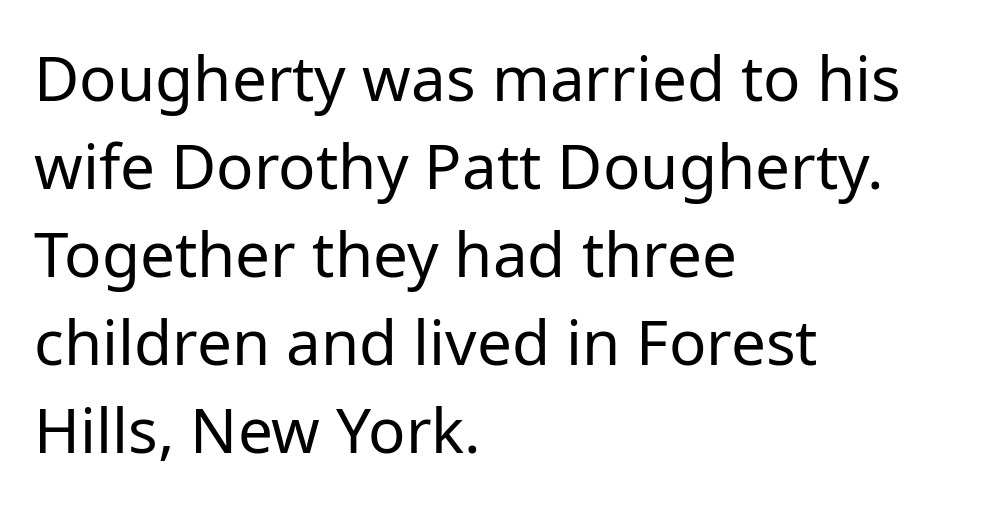
The image shows 62 px regular-weight sans-serif type, upright; set left-aligned, normal line spacing (1.42x), normal letter spacing, not underlined; low stroke contrast and a medium x-height.
